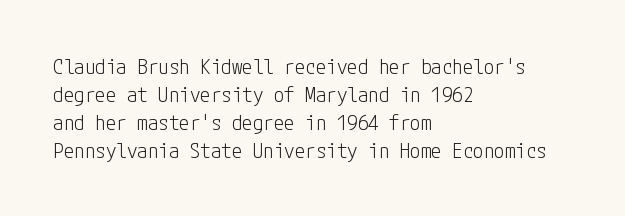
The paragraph has a hard left edge and a soft right edge. Rows of type keep a routine distance in the vertical direction. The letters sit at their default tracking, neither squeezed nor spread. Posture: vertical.
